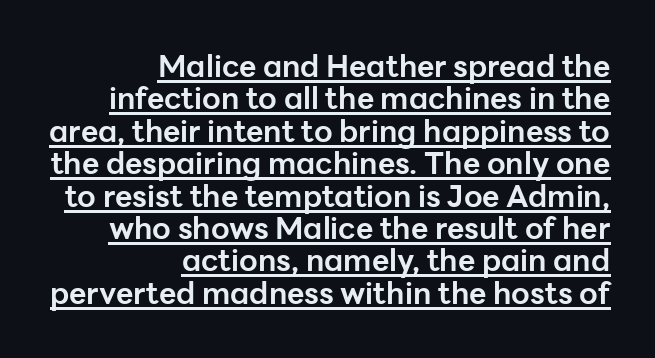
{"serif": "no", "italic": "no", "bold": "yes", "weight": "bold", "width": "normal", "stroke_contrast": "low", "x_height": "medium", "monospaced": "no", "underline": "yes", "align": "right", "line_spacing": "tight", "line_spacing_ratio": 1.08, "letter_spacing": "normal", "letter_spacing_em": 0.0, "glyph_px": 30}
